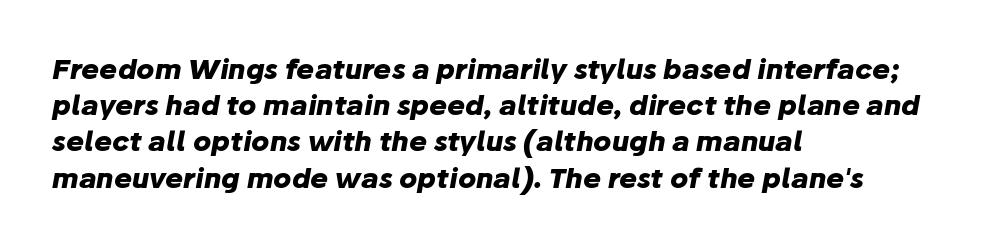
{"italic": "yes", "lean": "right", "slant_degrees": 10, "bold": "yes", "underline": "no", "align": "left", "line_spacing": "normal", "line_spacing_ratio": 1.34, "letter_spacing": "normal", "letter_spacing_em": 0.0, "glyph_px": 27}
